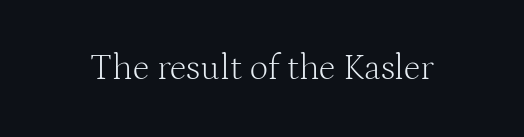
The image shows 36 px light serif type, upright; set normal letter spacing, not underlined; medium stroke contrast and a medium x-height.
